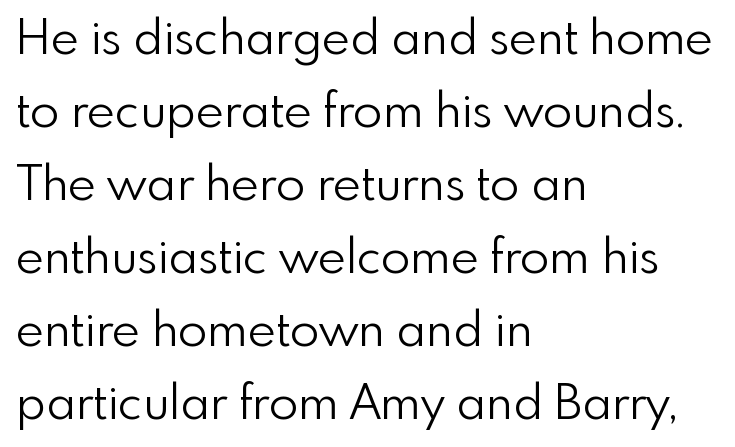
{"serif": "no", "italic": "no", "bold": "no", "weight": "light", "width": "normal", "stroke_contrast": "low", "x_height": "small", "monospaced": "no", "underline": "no", "align": "left", "line_spacing": "normal", "line_spacing_ratio": 1.52, "letter_spacing": "normal", "letter_spacing_em": 0.0, "glyph_px": 48}
